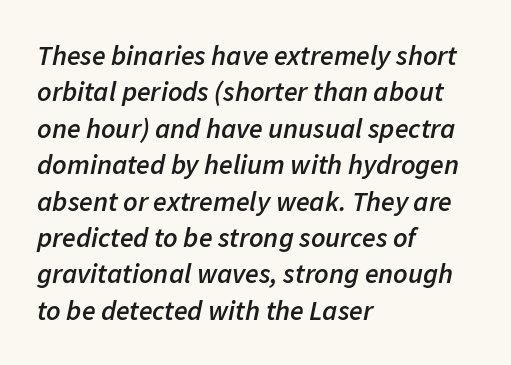
Whoever set this chose a conventional vertical rhythm. Nobody touched the tracking dial on this one. Only glyphs here, with clear space below each row. The letters advance in unequal steps, a hallmark of proportional type.
